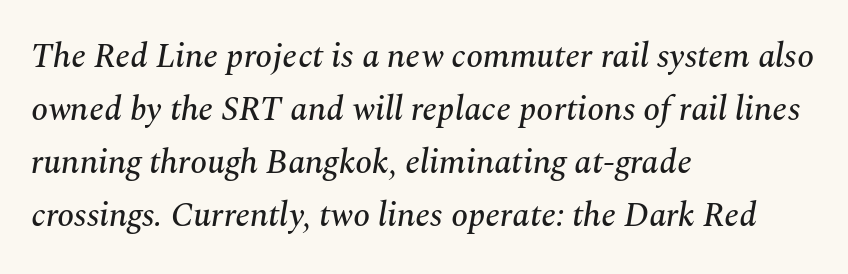
Casual observation: everything's shoved over to the left. The string is rendered with underlining switched off. Check where the strokes stop: tiny serifs finish them off. The passage shown has conventional tracking throughout. Quick note: italic.
